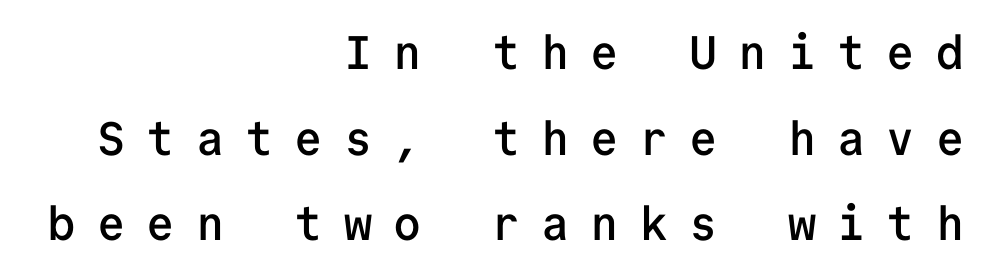
The image shows 47 px semibold sans-serif type, upright, monospaced; set right-aligned, line spacing 1.82x, unusually wide letter spacing (+0.45 em), not underlined; low stroke contrast and a medium x-height.
